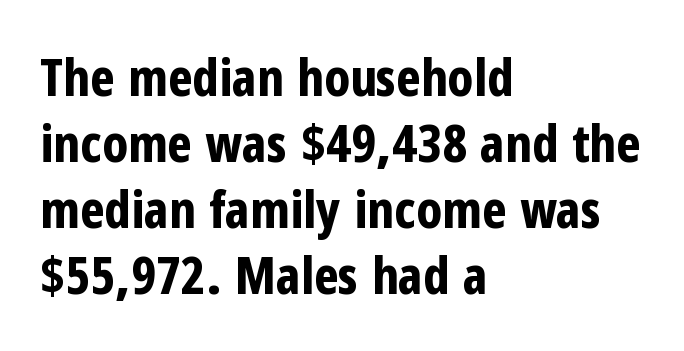
The image shows 52 px bold, condensed sans-serif type, upright; set left-aligned, normal line spacing (1.27x), normal letter spacing, not underlined; low stroke contrast and a medium x-height.
